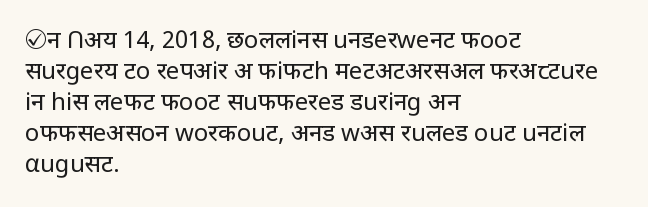
These lines keep a tight, regular rhythm from letter to letter. Notice how descenders clear the ascenders below comfortably — that's standard leading. These lines were composed using upright roman letters. One-word summary of the alignment: left. Nobody drew a line under any word here. The typesetting does not lean heavy: it is not bold.
